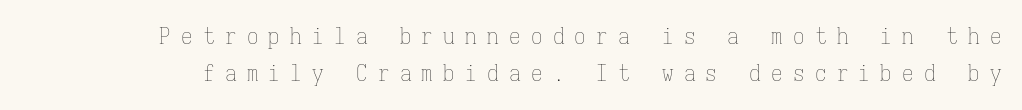
The image shows 23 px text type, upright; set normal line spacing (1.62x), unusually wide letter spacing (+0.45 em), not underlined.
